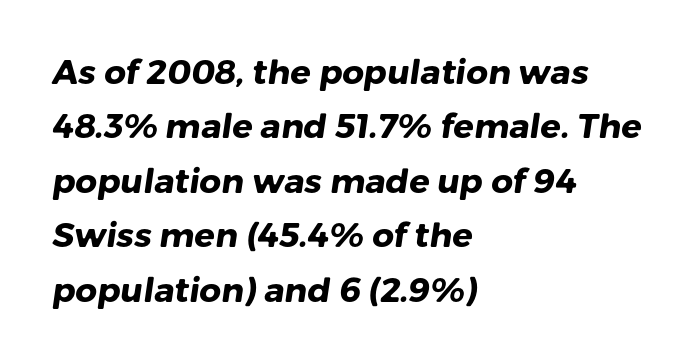
The image shows 34 px heavy sans-serif type; set left-aligned, normal line spacing (1.6x), normal letter spacing, not underlined; low stroke contrast and a medium x-height.
